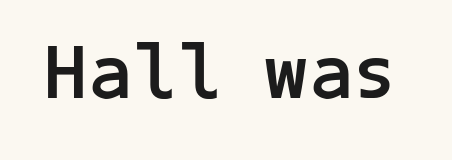
Do the letters lean? They stand straight. Just letters on the line, the space beneath them empty. The passage shown is typeset with a sans-serif family. The font is running at its bold setting. Glyph-to-glyph distance matches everyday printed text.
